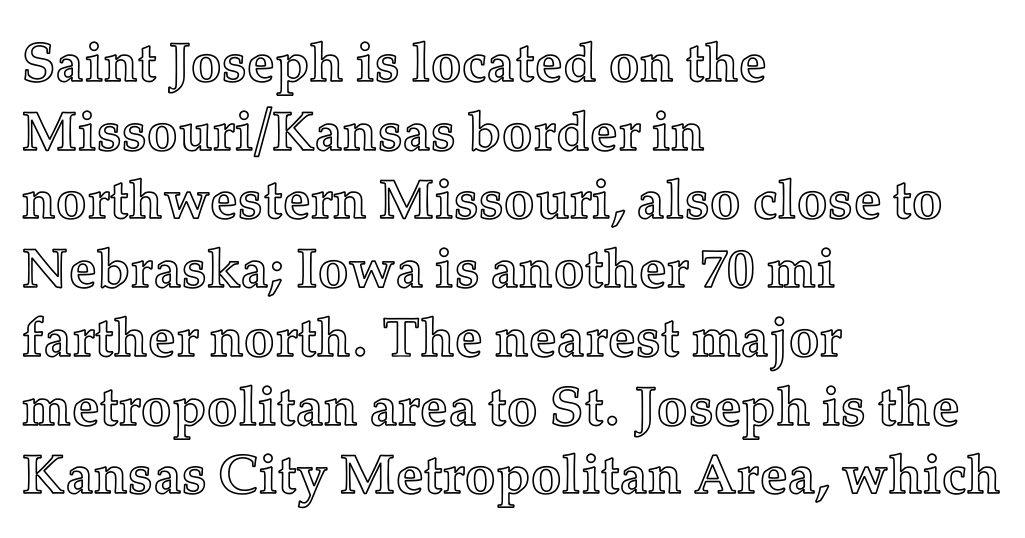
The image shows 55 px text type, upright; set left-aligned, normal line spacing (1.25x), normal letter spacing, not underlined; a medium x-height.
